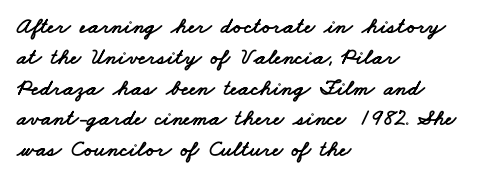
Q: Is the text underlined? A: No.
Q: How is the paragraph aligned? A: Left-aligned.
Q: Is the spacing between letters normal or unusually wide? A: Normal.
Q: Is the spacing between lines tight, normal or loose? A: Normal.
